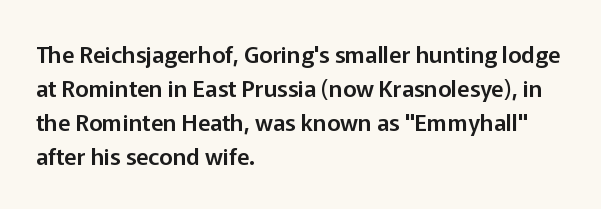
The image shows 23 px text type, upright; set left-aligned, normal line spacing (1.48x), normal letter spacing, not underlined.
